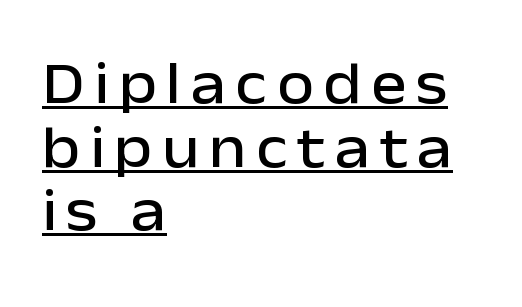
{"serif": "no", "italic": "no", "width": "normal", "stroke_contrast": "low", "x_height": "medium", "monospaced": "no", "underline": "yes", "align": "left", "line_spacing": "tight", "line_spacing_ratio": 1.06, "glyph_px": 60}
